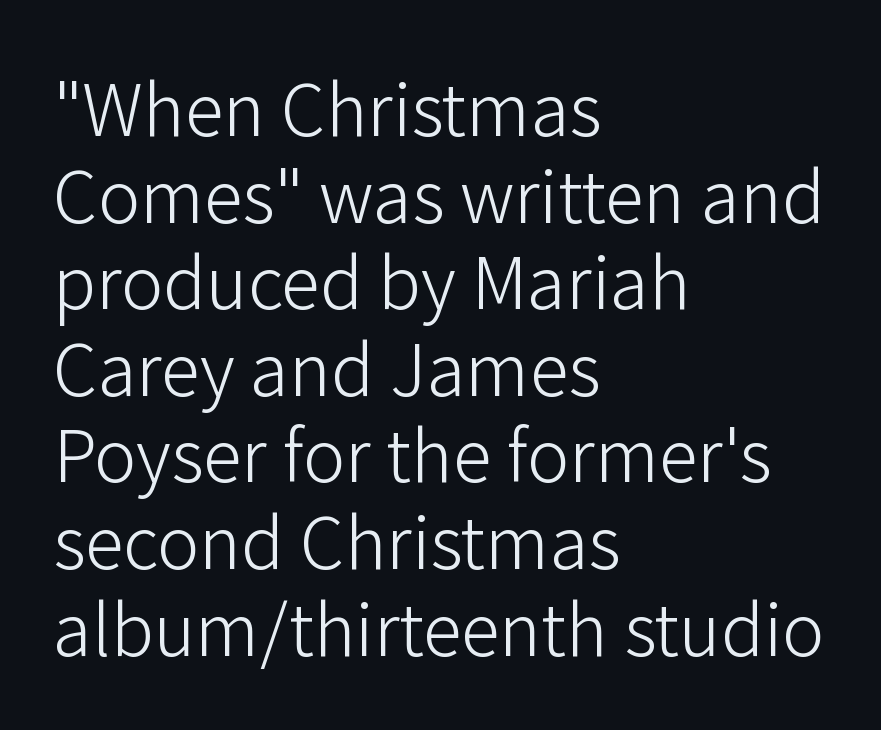
Q: Is the text bold? A: No.
Q: Is the text italic (slanted)? A: No, it is upright.
Q: Is the typeface a serif or a sans-serif typeface? A: Sans-serif.
Q: Is the text underlined? A: No.
Q: How is the paragraph aligned? A: Left-aligned.
Q: Is the spacing between letters normal or unusually wide? A: Normal.
Q: Width (condensed, normal, or wide)? A: Normal.
Q: Stroke contrast? A: Low.
Q: x-height? A: Medium.
Q: Monospaced? A: No.
